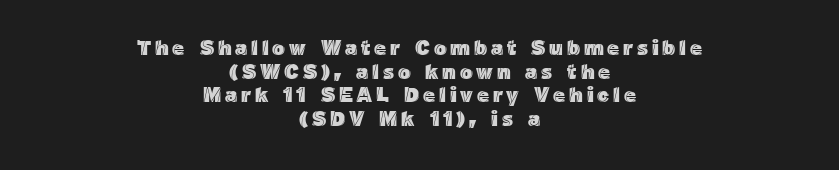
Q: Is the text italic (slanted)? A: No, it is upright.
Q: Is the text underlined? A: No.
Q: How is the paragraph aligned? A: Centered.
Q: Is the spacing between lines tight, normal or loose? A: Tight.
